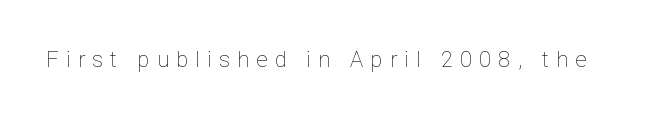
Q: Is the text bold? A: No.
Q: Is the text italic (slanted)? A: No, it is upright.
Q: Is the text underlined? A: No.
Q: Is the spacing between letters normal or unusually wide? A: Unusually wide.
